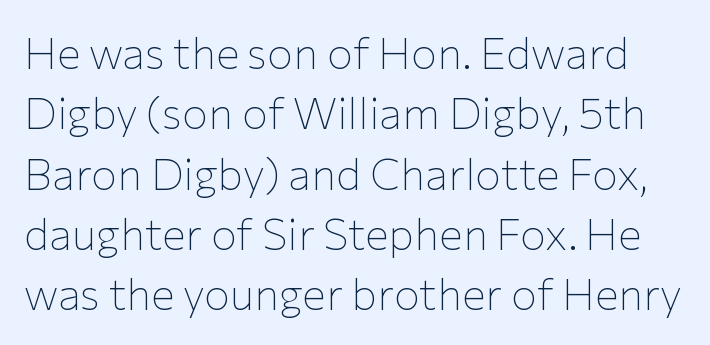
Do the characters align in a grid? No, the font is proportional. The lettering holds an erect, upright posture throughout. The strokes are not fattened; the text isn't bold. The lines sit at an ordinary, default distance from one another.
